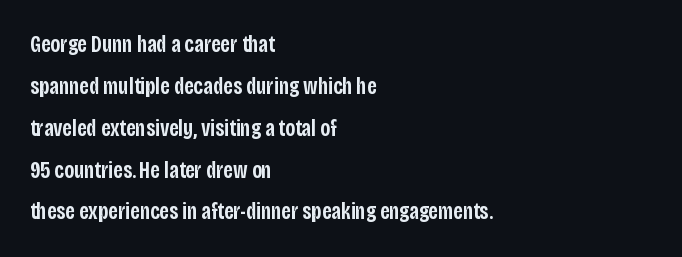
Q: Is the text bold? A: Semi-bold.
Q: Is the text italic (slanted)? A: No, it is upright.
Q: Is the text underlined? A: No.
Q: How is the paragraph aligned? A: Left-aligned.
Q: Is the spacing between letters normal or unusually wide? A: Normal.
